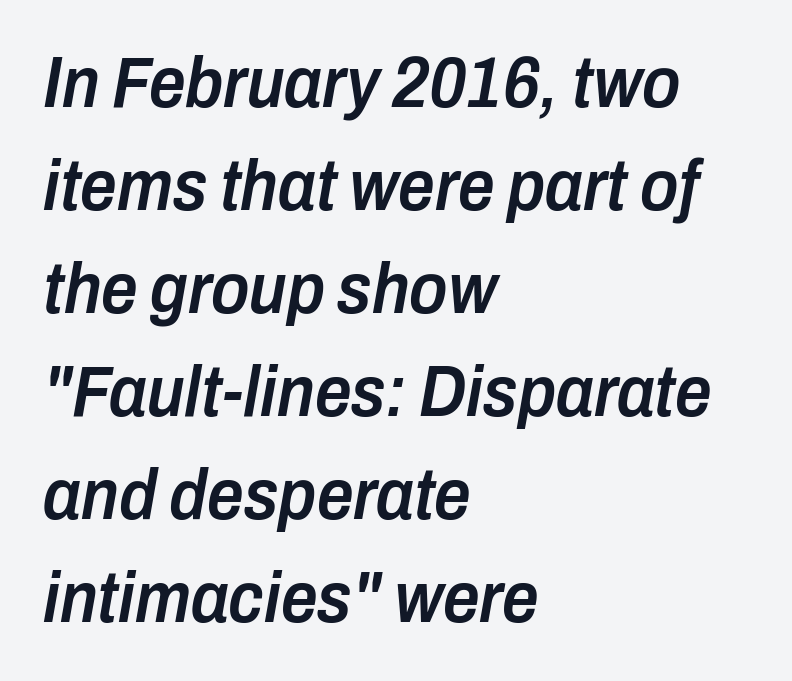
The axis of the letterforms is tilted away from vertical. Short note: letters normally spaced. Type without underlining. Each letter keeps its own natural width here, so spacing adapts to shape. The strokes are fattened partway — semibold, not bold.
